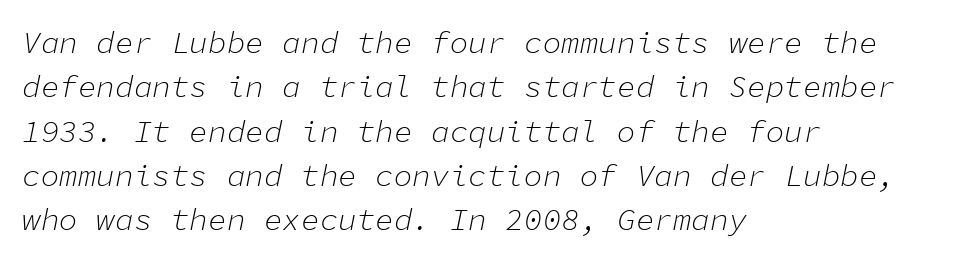
The image shows 31 px light type, italic (leaning right), monospaced; set left-aligned, normal line spacing (1.43x), normal letter spacing, not underlined; low stroke contrast and a medium x-height.
